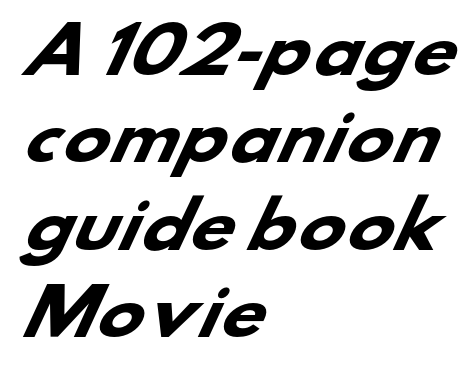
Q: Is the text bold? A: Yes.
Q: Is the typeface a serif or a sans-serif typeface? A: Sans-serif.
Q: Is the text underlined? A: No.
Q: How is the paragraph aligned? A: Left-aligned.
Q: Is the spacing between letters normal or unusually wide? A: Normal.
Q: Is the spacing between lines tight, normal or loose? A: Normal.
Q: Width (condensed, normal, or wide)? A: Wide.
Q: Stroke contrast? A: Low.
Q: x-height? A: Small.
Q: Monospaced? A: No.
